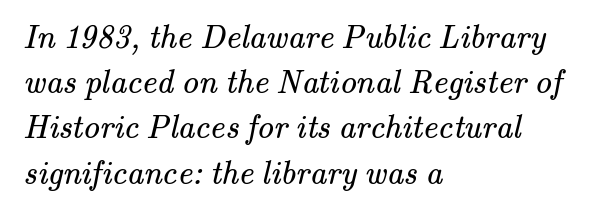
Q: Is the text bold? A: No.
Q: Is the typeface a serif or a sans-serif typeface? A: Serif.
Q: Is the text underlined? A: No.
Q: How is the paragraph aligned? A: Left-aligned.
Q: Is the spacing between letters normal or unusually wide? A: Normal.
Q: Is the spacing between lines tight, normal or loose? A: Normal.
Q: Width (condensed, normal, or wide)? A: Normal.
Q: Stroke contrast? A: Medium.
Q: x-height? A: Small.
Q: Monospaced? A: No.
